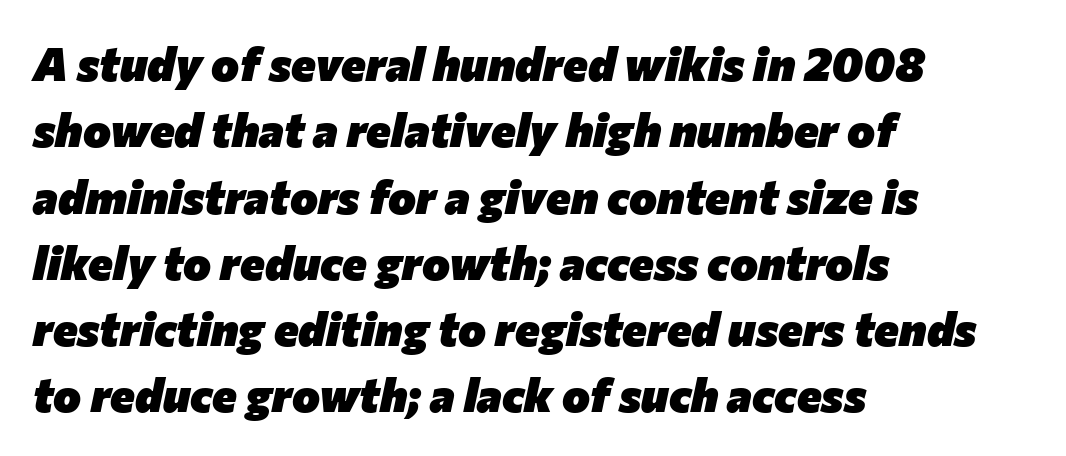
{"italic": "yes", "lean": "right", "slant_degrees": 12, "bold": "yes", "weight": "heavy", "width": "normal", "stroke_contrast": "low", "x_height": "medium", "monospaced": "no", "underline": "no", "align": "left", "line_spacing": "normal", "line_spacing_ratio": 1.41, "letter_spacing": "normal", "letter_spacing_em": 0.0, "glyph_px": 47}
